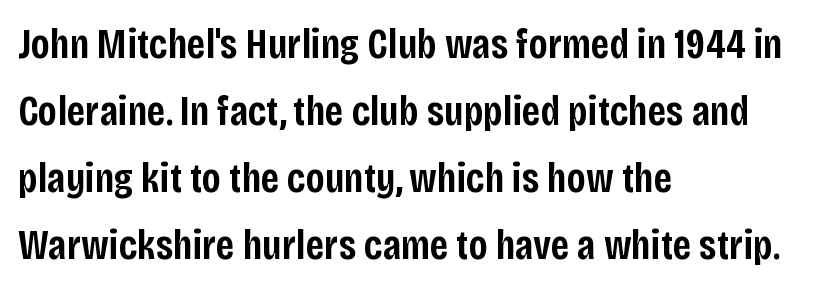
Nope, no serifs anywhere on these letters. The letters stand upright; this is a roman face. One-word summary of the alignment: left. The rows are spaced the way most documents space them. I'd describe the lettering as semibold — firm but not a full bold. The letters sit at their default tracking, neither squeezed nor spread.
